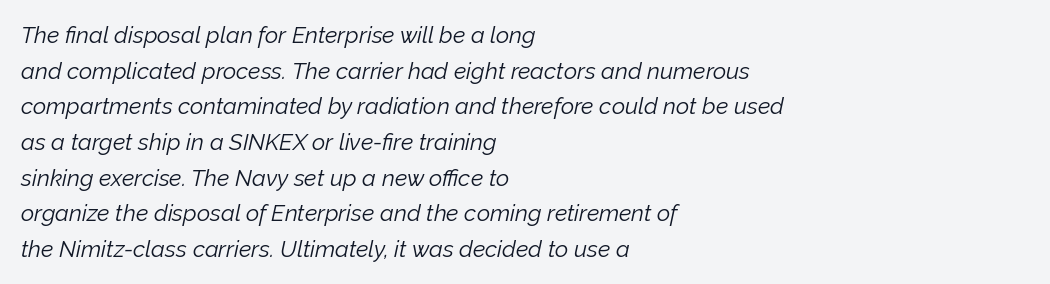
Q: Is the text bold? A: No.
Q: Is the text italic (slanted)? A: Yes, it leans right by about 12 degrees.
Q: Is the text underlined? A: No.
Q: How is the paragraph aligned? A: Left-aligned.
Q: Is the spacing between letters normal or unusually wide? A: Normal.
Q: Is the spacing between lines tight, normal or loose? A: Normal.
